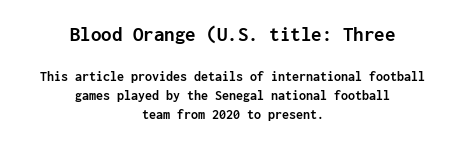
Q: Is the text bold? A: Yes.
Q: Is the text italic (slanted)? A: No, it is upright.
Q: Is the text underlined? A: No.
Q: How is the paragraph aligned? A: Centered.
Q: Is the spacing between letters normal or unusually wide? A: Normal.
Q: Is the spacing between lines tight, normal or loose? A: Normal.
Q: Which block of text is set in a larger size, the first (top) or the second (bottom)? A: The first (top) one.
